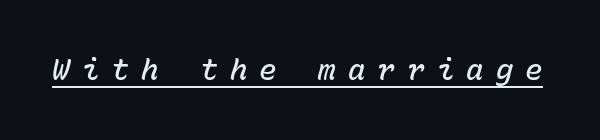
Q: Is the text bold? A: Semi-bold.
Q: Is the text italic (slanted)? A: Yes, it leans right by about 15 degrees.
Q: Is the text underlined? A: Yes.
Q: Is the spacing between letters normal or unusually wide? A: Unusually wide.
Q: Width (condensed, normal, or wide)? A: Normal.
Q: Stroke contrast? A: Low.
Q: x-height? A: Medium.
Q: Monospaced? A: Yes.
